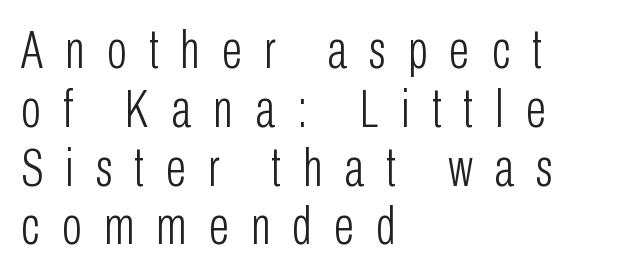
Q: Is the text bold? A: No.
Q: Is the text italic (slanted)? A: No, it is upright.
Q: Is the typeface a serif or a sans-serif typeface? A: Sans-serif.
Q: Is the text underlined? A: No.
Q: How is the paragraph aligned? A: Left-aligned.
Q: Is the spacing between letters normal or unusually wide? A: Unusually wide.
Q: Is the spacing between lines tight, normal or loose? A: Tight.
Q: Width (condensed, normal, or wide)? A: Condensed.
Q: Stroke contrast? A: Low.
Q: x-height? A: Medium.
Q: Monospaced? A: No.
